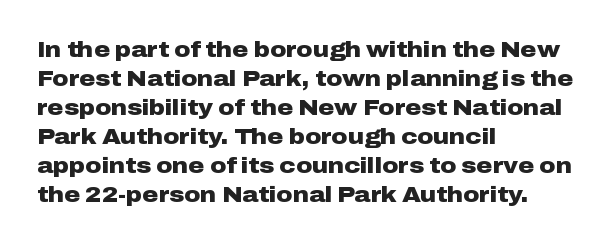
Q: Is the text bold? A: Yes.
Q: Is the text italic (slanted)? A: No, it is upright.
Q: Is the text underlined? A: No.
Q: How is the paragraph aligned? A: Left-aligned.
Q: Is the spacing between letters normal or unusually wide? A: Normal.
Q: Is the spacing between lines tight, normal or loose? A: Normal.
